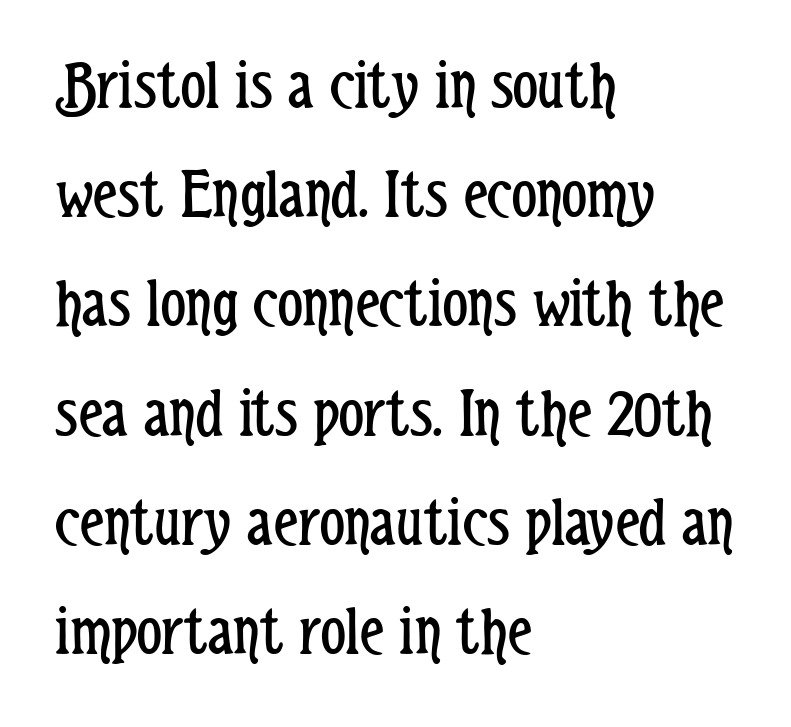
The image shows 70 px regular-weight, condensed sans-serif type, upright; set left-aligned, normal line spacing (1.56x), normal letter spacing, not underlined; low stroke contrast and a medium x-height.
